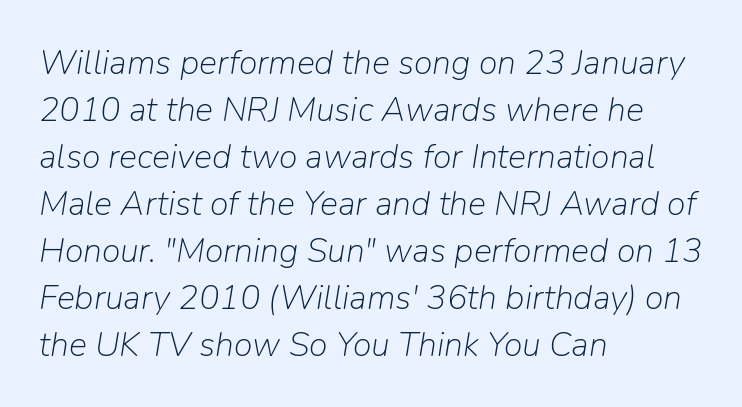
Q: Is the text bold? A: No.
Q: Is the text italic (slanted)? A: Yes, it leans right by about 9 degrees.
Q: Is the text underlined? A: No.
Q: How is the paragraph aligned? A: Left-aligned.
Q: Is the spacing between letters normal or unusually wide? A: Normal.
Q: Is the spacing between lines tight, normal or loose? A: Normal.
Q: Width (condensed, normal, or wide)? A: Normal.
Q: Stroke contrast? A: Low.
Q: x-height? A: Medium.
Q: Monospaced? A: No.
